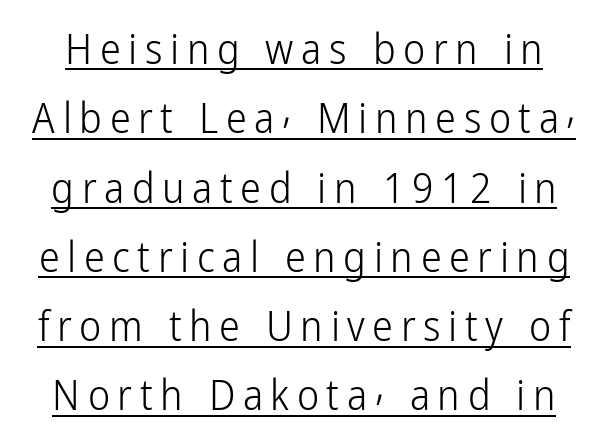
The image shows 42 px light, condensed sans-serif type, upright; set normal line spacing (1.65x), underlined; low stroke contrast and a medium x-height.
